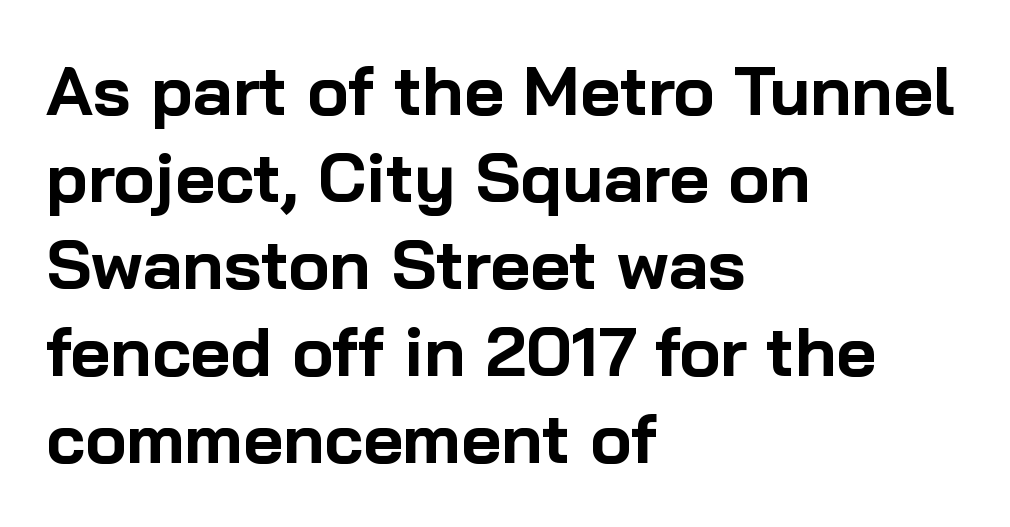
The image shows 69 px bold sans-serif type, upright; set left-aligned, normal line spacing (1.26x), normal letter spacing, not underlined; low stroke contrast and a medium x-height.
